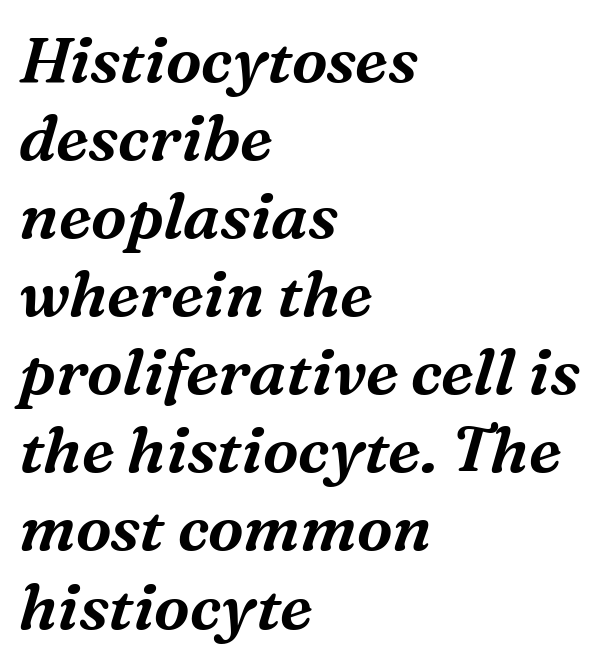
Q: Is the text italic (slanted)? A: Yes, it leans right by about 16 degrees.
Q: Is the typeface a serif or a sans-serif typeface? A: Serif.
Q: Is the text underlined? A: No.
Q: How is the paragraph aligned? A: Left-aligned.
Q: Is the spacing between letters normal or unusually wide? A: Normal.
Q: Width (condensed, normal, or wide)? A: Normal.
Q: Stroke contrast? A: Medium.
Q: x-height? A: Medium.
Q: Monospaced? A: No.
